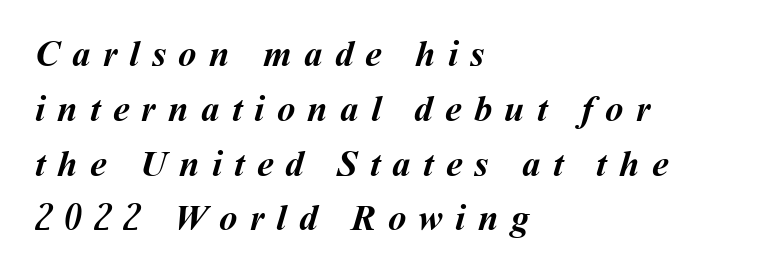
{"bold": "yes", "weight": "semibold", "width": "normal", "stroke_contrast": "medium", "x_height": "medium", "monospaced": "no", "underline": "no", "align": "left", "line_spacing": "normal", "line_spacing_ratio": 1.48, "letter_spacing": "wide", "letter_spacing_em": 0.33, "glyph_px": 37}
